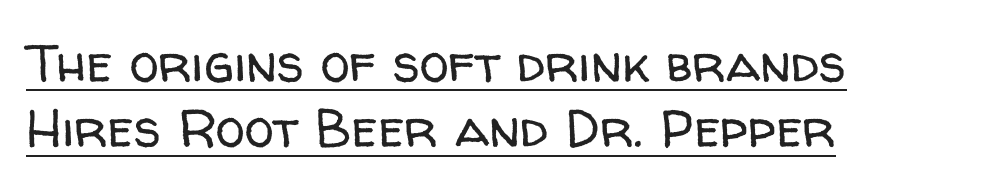
These lines are rendered in a variable-pitch font. There is no visible air inserted between adjacent glyphs. This is not heavy type; no bold has been used. This rendering features underlined lettering. The paragraph has a hard left edge and a soft right edge. Rendered with straight, roman letterforms.
